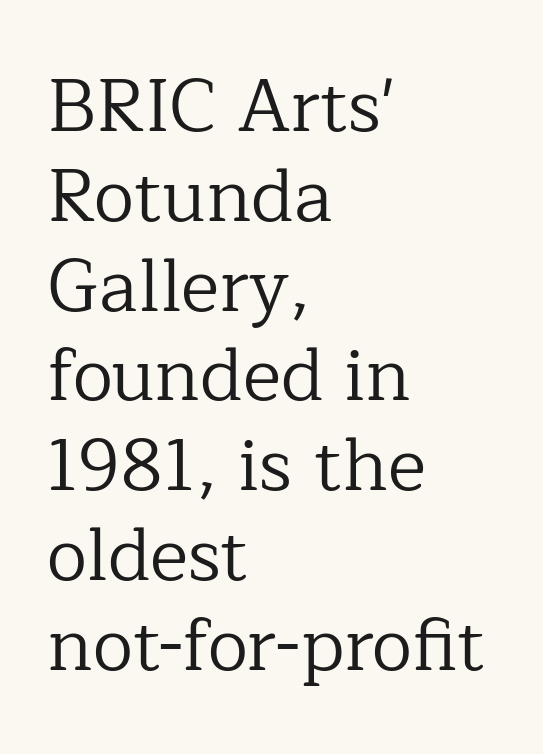
Nothing heavy about these letters — not bold at all. These lines are set flush left with a ragged right edge. The letters stand straight up with perfectly vertical stems. Glance below the letters and you will spot only blank space. These lines keep a tight, regular rhythm from letter to letter. The rendering uses natural spacing where letterforms have individual widths.
